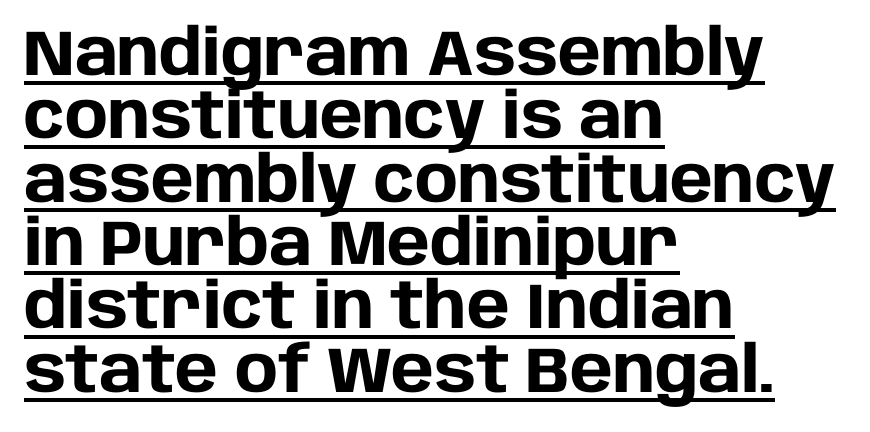
The image shows 64 px heavy sans-serif type, upright; set left-aligned, tight line spacing (0.99x), normal letter spacing, underlined; low stroke contrast and a large x-height.
